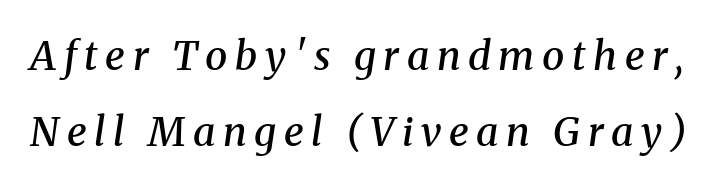
Q: Is the text bold? A: Semi-bold.
Q: Is the text italic (slanted)? A: Yes, it leans right by about 8 degrees.
Q: Is the typeface a serif or a sans-serif typeface? A: Serif.
Q: Is the text underlined? A: No.
Q: Is the spacing between lines tight, normal or loose? A: Loose.
Q: Width (condensed, normal, or wide)? A: Normal.
Q: Stroke contrast? A: Medium.
Q: x-height? A: Medium.
Q: Monospaced? A: No.
